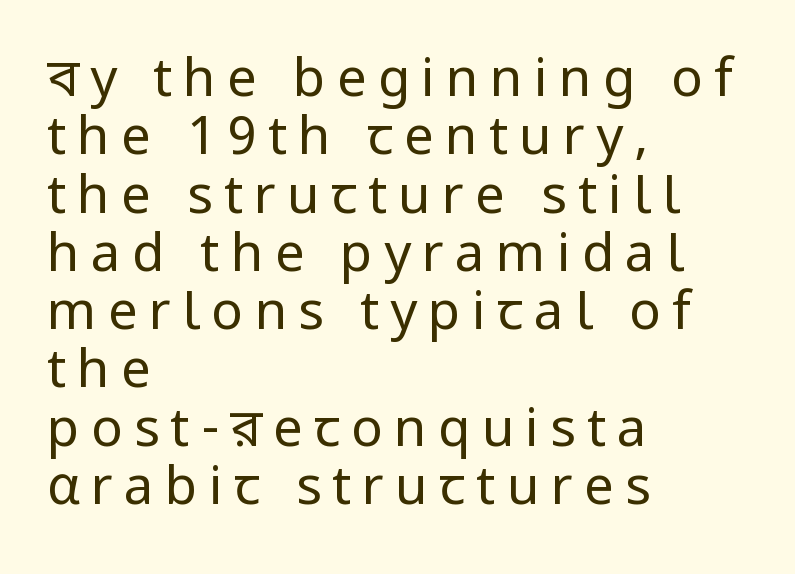
Q: Is the text bold? A: No.
Q: Is the text italic (slanted)? A: No, it is upright.
Q: Is the typeface a serif or a sans-serif typeface? A: Sans-serif.
Q: Is the text underlined? A: No.
Q: How is the paragraph aligned? A: Left-aligned.
Q: Is the spacing between letters normal or unusually wide? A: Unusually wide.
Q: Is the spacing between lines tight, normal or loose? A: Tight.
Q: Width (condensed, normal, or wide)? A: Normal.
Q: Stroke contrast? A: Low.
Q: x-height? A: Medium.
Q: Monospaced? A: No.
